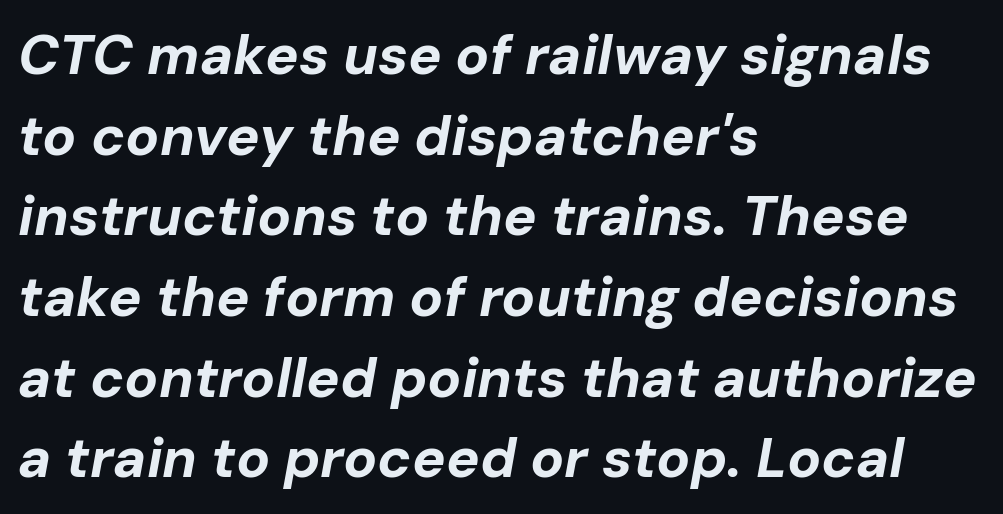
Q: Is the text bold? A: Yes.
Q: Is the text italic (slanted)? A: Yes, it leans right by about 10 degrees.
Q: Is the text underlined? A: No.
Q: How is the paragraph aligned? A: Left-aligned.
Q: Is the spacing between letters normal or unusually wide? A: Normal.
Q: Is the spacing between lines tight, normal or loose? A: Normal.
Q: Width (condensed, normal, or wide)? A: Normal.
Q: Stroke contrast? A: Low.
Q: x-height? A: Medium.
Q: Monospaced? A: No.
